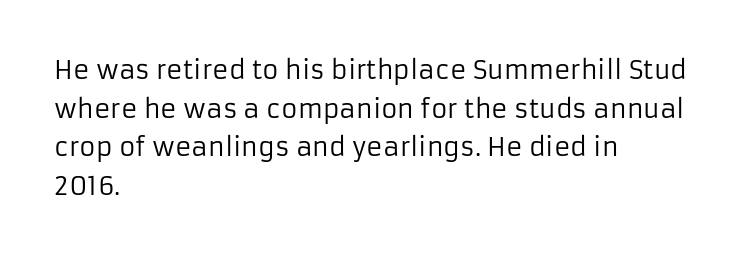
{"italic": "no", "bold": "no", "underline": "no", "align": "left", "line_spacing": "normal", "line_spacing_ratio": 1.55, "letter_spacing": "normal", "letter_spacing_em": 0.0, "glyph_px": 25}
